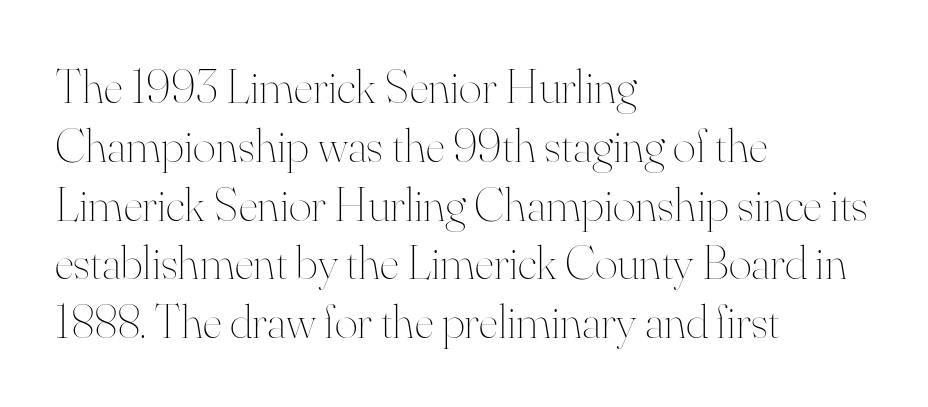
Just letters on the line, the space beneath them empty. You could not count columns in this text — the font is proportionally spaced. The letterforms sit at book weight or below. The tracking reads as untouched default to a designer's eye. Tall strokes in this sample are plumb rather than angled. In CSS terms this would be text-align: left.
